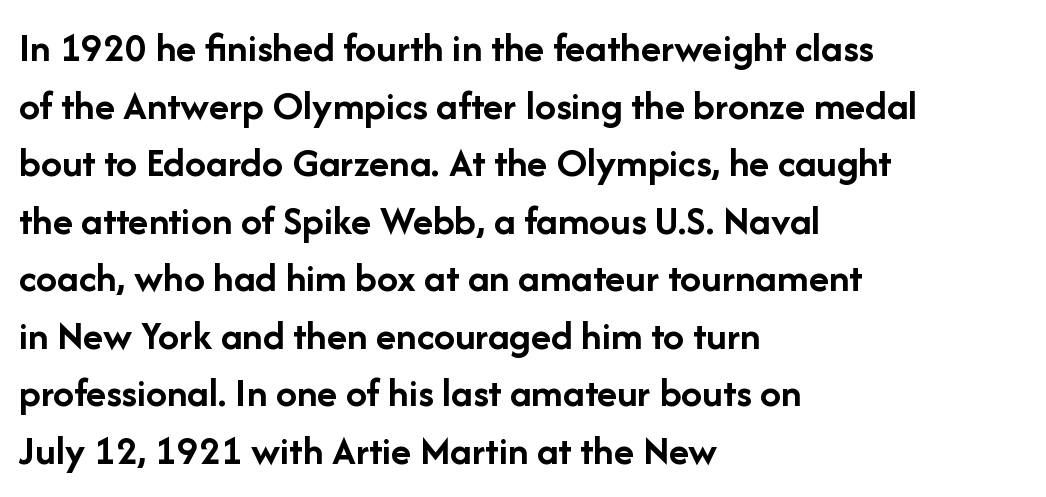
{"serif": "no", "italic": "no", "bold": "yes", "weight": "semibold", "width": "normal", "stroke_contrast": "low", "x_height": "medium", "monospaced": "no", "underline": "no", "align": "left", "line_spacing": "normal", "line_spacing_ratio": 1.37, "letter_spacing": "normal", "letter_spacing_em": 0.0, "glyph_px": 42}
